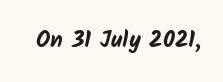
Q: Is the text bold? A: Yes.
Q: Is the text underlined? A: No.
Q: Is the spacing between letters normal or unusually wide? A: Normal.
